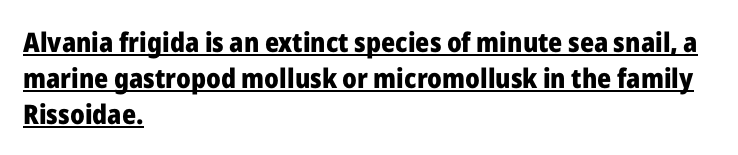
{"italic": "no", "bold": "yes", "underline": "yes", "align": "left", "line_spacing": "normal", "line_spacing_ratio": 1.33, "letter_spacing": "normal", "letter_spacing_em": 0.0, "glyph_px": 27}
